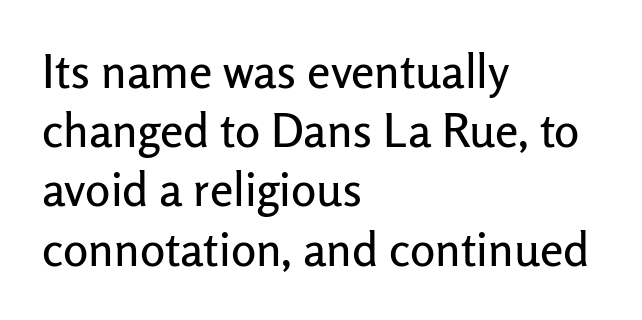
Q: Is the text italic (slanted)? A: No, it is upright.
Q: Is the typeface a serif or a sans-serif typeface? A: Sans-serif.
Q: Is the text underlined? A: No.
Q: How is the paragraph aligned? A: Left-aligned.
Q: Is the spacing between letters normal or unusually wide? A: Normal.
Q: Is the spacing between lines tight, normal or loose? A: Normal.
Q: Width (condensed, normal, or wide)? A: Normal.
Q: Stroke contrast? A: Low.
Q: x-height? A: Medium.
Q: Monospaced? A: No.
